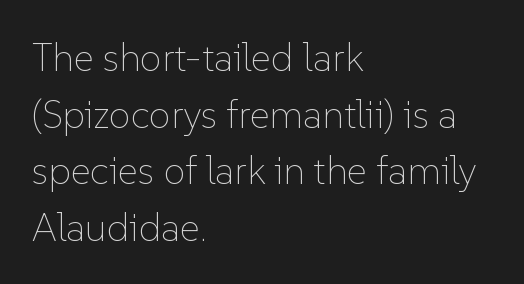
The image shows 39 px thin type, upright; set left-aligned, normal line spacing (1.45x), normal letter spacing, not underlined; low stroke contrast and a medium x-height.
